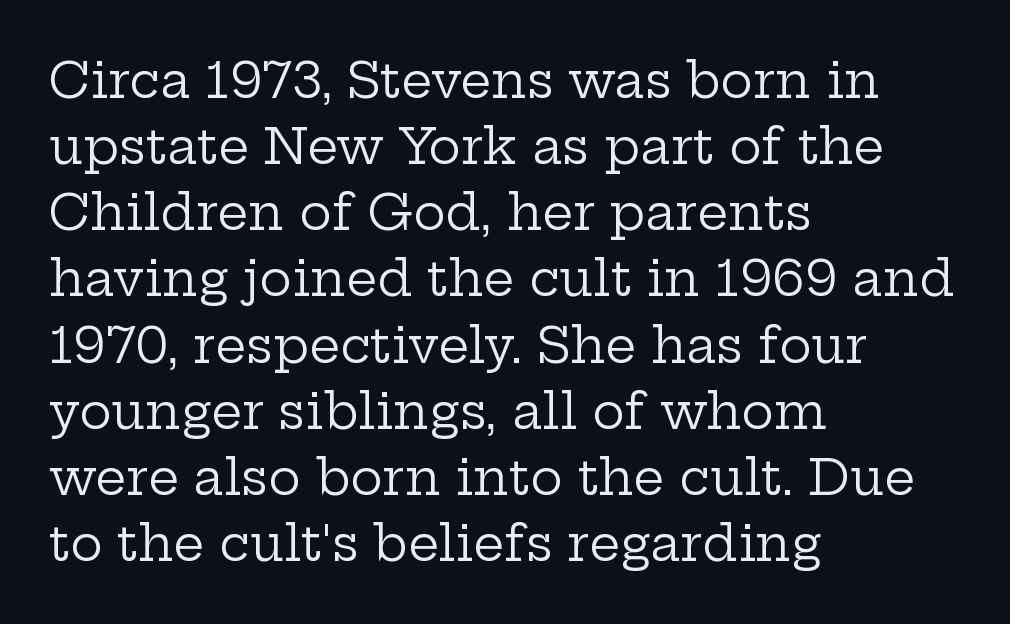
The image shows 49 px regular-weight, wide serif type, upright; set left-aligned, normal line spacing (1.35x), normal letter spacing, not underlined; low stroke contrast and a medium x-height.
